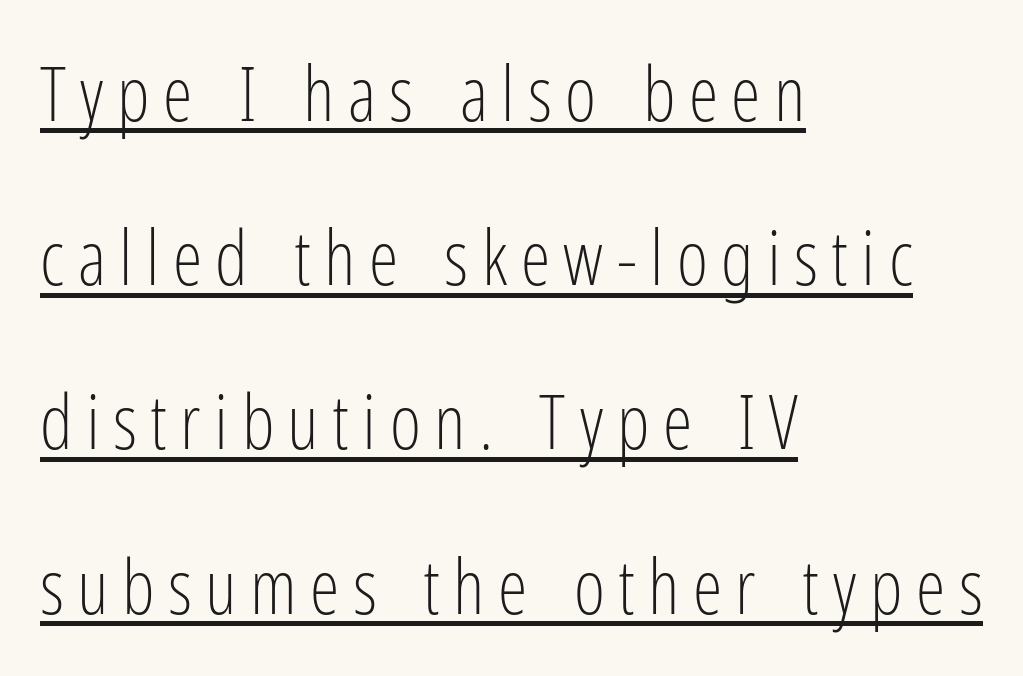
Q: Is the text bold? A: No.
Q: Is the text italic (slanted)? A: No, it is upright.
Q: Is the typeface a serif or a sans-serif typeface? A: Sans-serif.
Q: Is the text underlined? A: Yes.
Q: How is the paragraph aligned? A: Left-aligned.
Q: Is the spacing between lines tight, normal or loose? A: Loose.
Q: Width (condensed, normal, or wide)? A: Condensed.
Q: Stroke contrast? A: Low.
Q: x-height? A: Medium.
Q: Monospaced? A: No.
